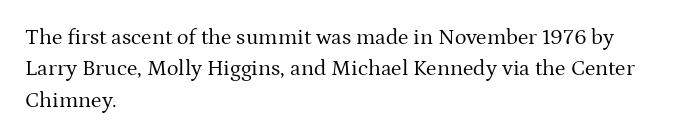
{"italic": "no", "bold": "no", "underline": "no", "align": "left", "line_spacing": "normal", "line_spacing_ratio": 1.43, "letter_spacing": "normal", "letter_spacing_em": 0.0, "glyph_px": 22}
